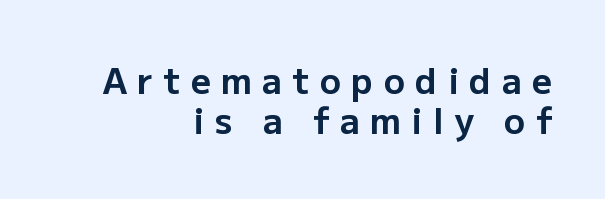
The image shows 35 px bold sans-serif type, upright; set right-aligned, tight line spacing (1.15x), unusually wide letter spacing (+0.3 em), not underlined; low stroke contrast and a medium x-height.
